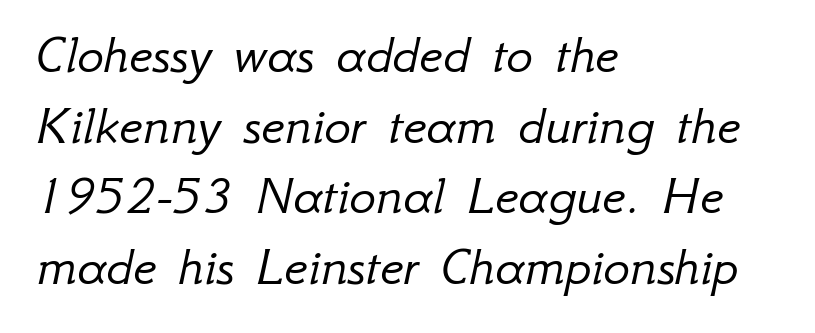
{"italic": "yes", "lean": "right", "slant_degrees": 12, "bold": "no", "weight": "light", "width": "normal", "stroke_contrast": "low", "x_height": "small", "monospaced": "no", "underline": "no", "align": "left", "line_spacing": "normal", "line_spacing_ratio": 1.26, "letter_spacing": "normal", "letter_spacing_em": 0.0, "glyph_px": 56}
